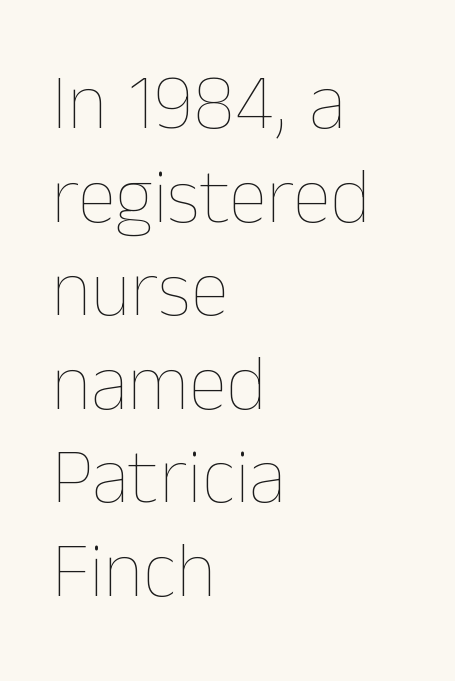
The image shows 78 px thin type, upright; set left-aligned, line spacing 1.2x, normal letter spacing, not underlined; low stroke contrast and a medium x-height.
